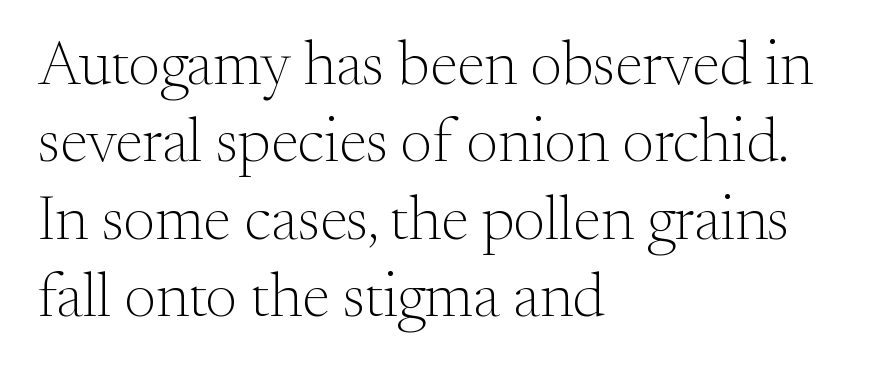
Q: Is the text bold? A: No.
Q: Is the text italic (slanted)? A: No, it is upright.
Q: Is the typeface a serif or a sans-serif typeface? A: Serif.
Q: Is the text underlined? A: No.
Q: How is the paragraph aligned? A: Left-aligned.
Q: Is the spacing between letters normal or unusually wide? A: Normal.
Q: Is the spacing between lines tight, normal or loose? A: Normal.
Q: Width (condensed, normal, or wide)? A: Normal.
Q: Stroke contrast? A: Medium.
Q: x-height? A: Small.
Q: Monospaced? A: No.
